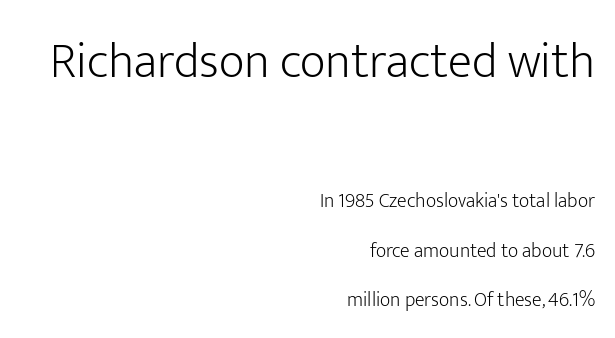
Typesetter's note — upper block bumped up in size, lower block left smaller. Line endings align vertically; line beginnings do not. The passage shown is not bold in any degree. A typesetter would call this proportional, since set widths differ per character. Type style note: lacks serifs.
